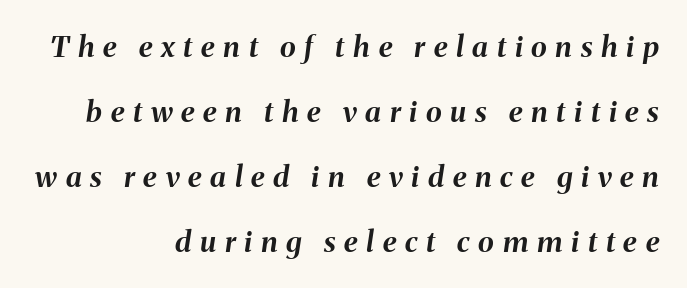
The image shows 29 px bold type, italic (leaning right); set right-aligned, loose line spacing (2.24x), unusually wide letter spacing (+0.3 em), not underlined; medium stroke contrast and a medium x-height.
